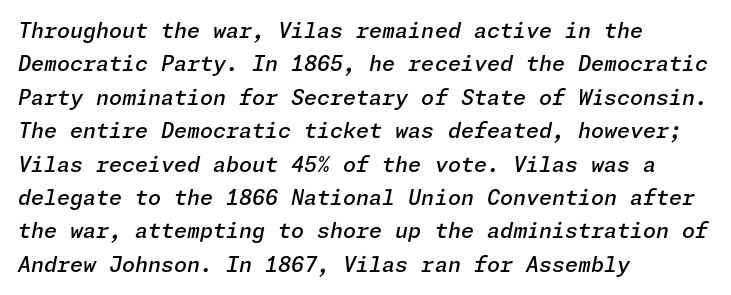
Q: Is the text bold? A: Semi-bold.
Q: Is the text italic (slanted)? A: Yes, it leans right by about 11 degrees.
Q: Is the text underlined? A: No.
Q: How is the paragraph aligned? A: Left-aligned.
Q: Is the spacing between letters normal or unusually wide? A: Normal.
Q: Is the spacing between lines tight, normal or loose? A: Normal.
